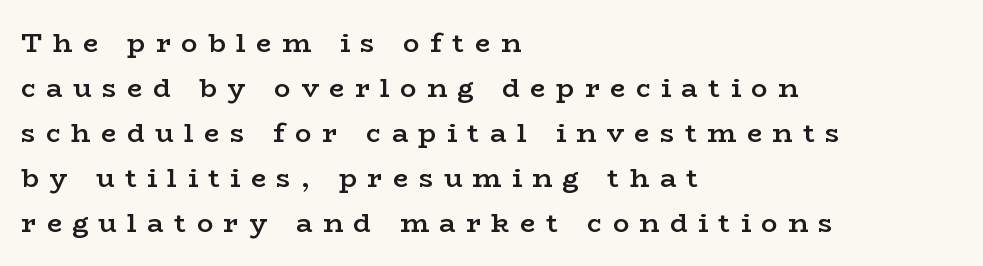
The image shows 27 px text type, upright; set left-aligned, normal line spacing (1.67x), unusually wide letter spacing (+0.39 em), not underlined.
